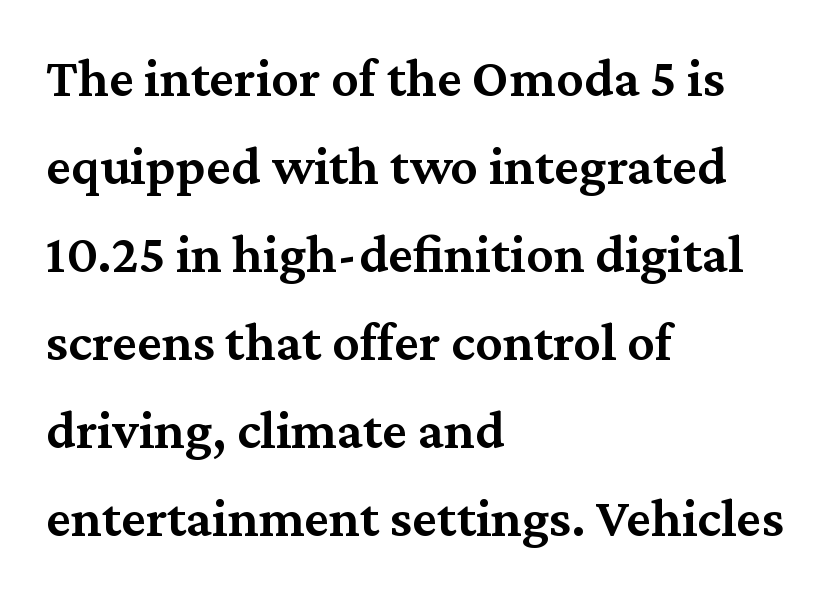
{"serif": "yes", "italic": "no", "bold": "semi", "weight": "semibold", "width": "normal", "stroke_contrast": "medium", "x_height": "medium", "monospaced": "no", "underline": "no", "align": "left", "line_spacing": "normal", "line_spacing_ratio": 1.6, "letter_spacing": "normal", "letter_spacing_em": 0.0, "glyph_px": 55}
